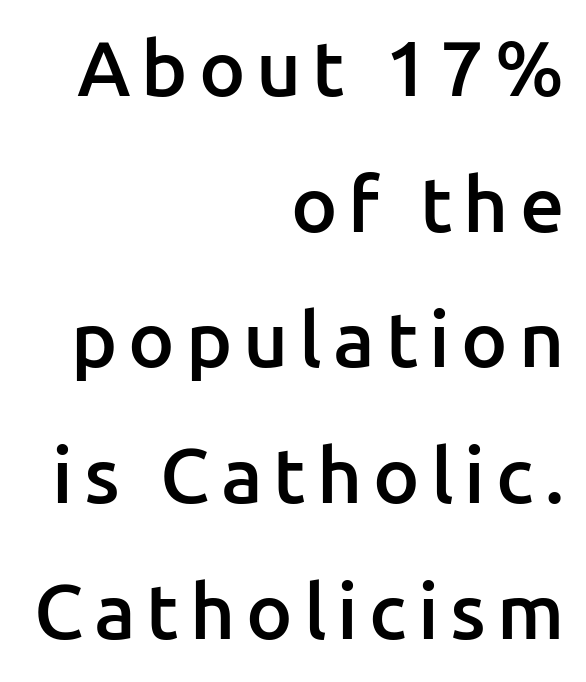
Q: Is the text bold? A: Semi-bold.
Q: Is the text italic (slanted)? A: No, it is upright.
Q: Is the typeface a serif or a sans-serif typeface? A: Sans-serif.
Q: Is the text underlined? A: No.
Q: How is the paragraph aligned? A: Right-aligned.
Q: Width (condensed, normal, or wide)? A: Normal.
Q: Stroke contrast? A: Low.
Q: x-height? A: Medium.
Q: Monospaced? A: No.
